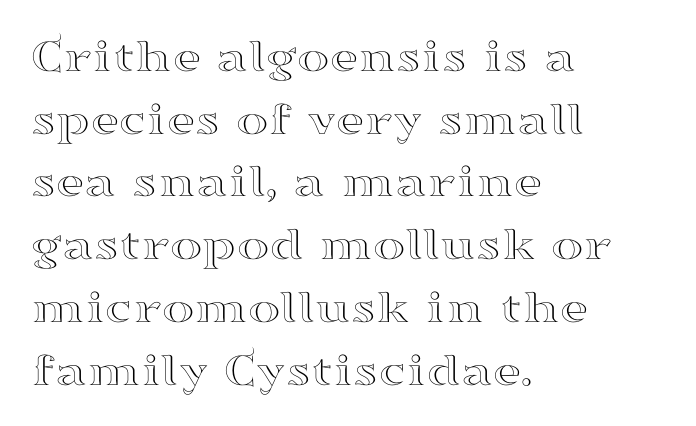
Line spacing here is normal. The rag falls on the right side of this text block. How are the letters spaced? Ordinarily, with no added tracking. The lettering holds an erect, upright posture throughout. Each letter keeps its own natural width here, so spacing adapts to shape.
